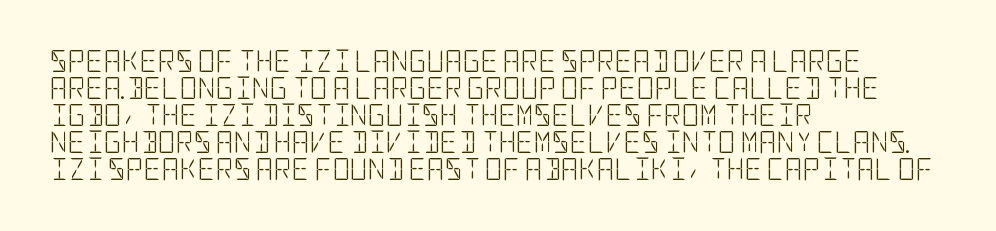
The image shows 22 px text type, upright; set left-aligned, line spacing 1.23x, normal letter spacing, not underlined.
